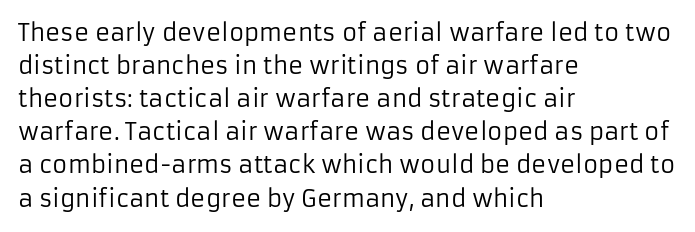
The image shows 23 px text type, upright; set left-aligned, normal line spacing (1.44x), normal letter spacing, not underlined.
